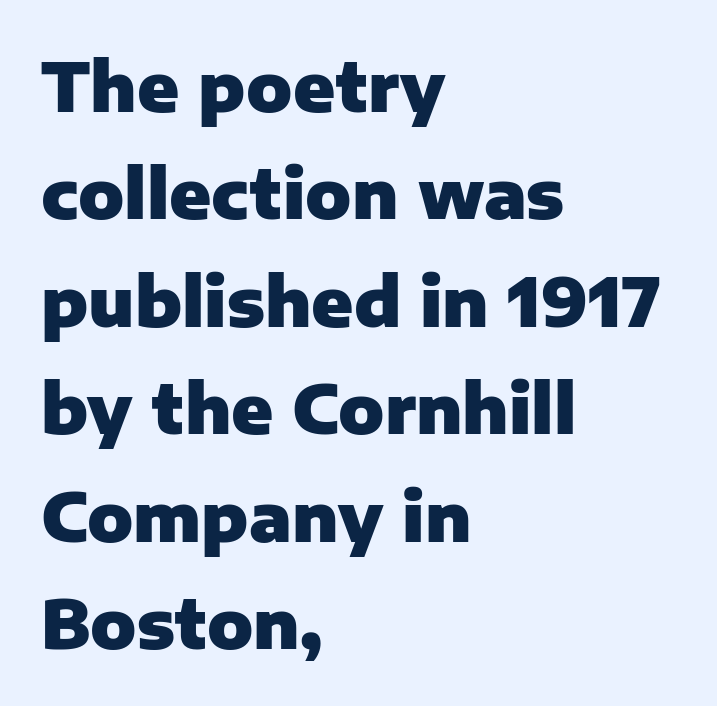
The image shows 68 px heavy sans-serif type, upright; set left-aligned, normal line spacing (1.58x), normal letter spacing, not underlined; low stroke contrast and a medium x-height.
